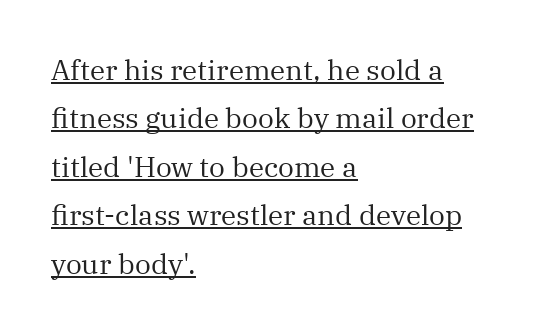
The image shows 28 px regular-weight serif type, upright; set left-aligned, line spacing 1.73x, normal letter spacing, underlined; medium stroke contrast and a medium x-height.
